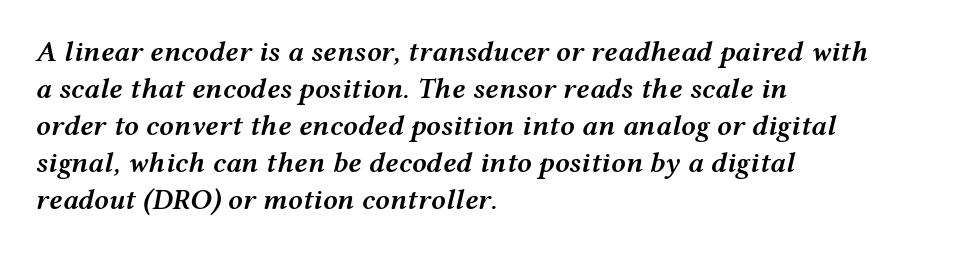
The image shows 29 px semibold, wide type, italic (leaning right); set left-aligned, normal line spacing (1.28x), normal letter spacing, not underlined; medium stroke contrast and a medium x-height.
